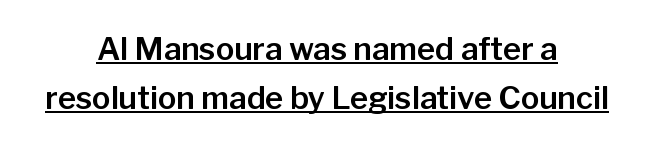
Underline: present. Here the glyphs are tracked normally, forming tight word shapes. Character widths vary here, with narrow letters taking less room than wide ones. The lettering stays uniformly vertical, giving the passage a roman look.
